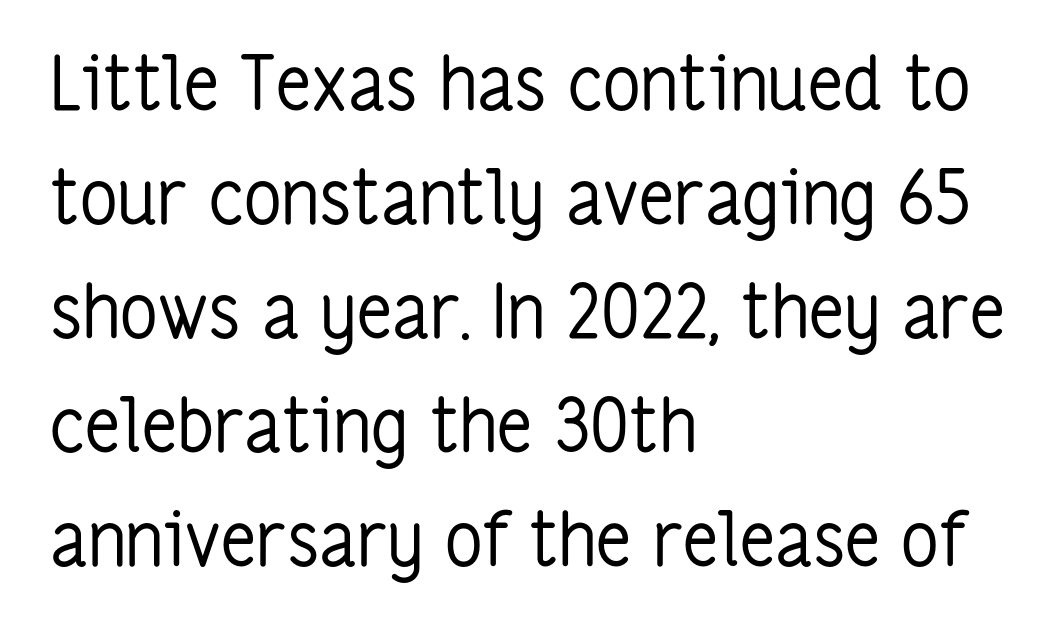
Q: Is the text bold? A: No.
Q: Is the text italic (slanted)? A: No, it is upright.
Q: Is the typeface a serif or a sans-serif typeface? A: Sans-serif.
Q: Is the text underlined? A: No.
Q: How is the paragraph aligned? A: Left-aligned.
Q: Is the spacing between letters normal or unusually wide? A: Normal.
Q: Is the spacing between lines tight, normal or loose? A: Normal.
Q: Width (condensed, normal, or wide)? A: Condensed.
Q: Stroke contrast? A: Low.
Q: x-height? A: Medium.
Q: Monospaced? A: No.
